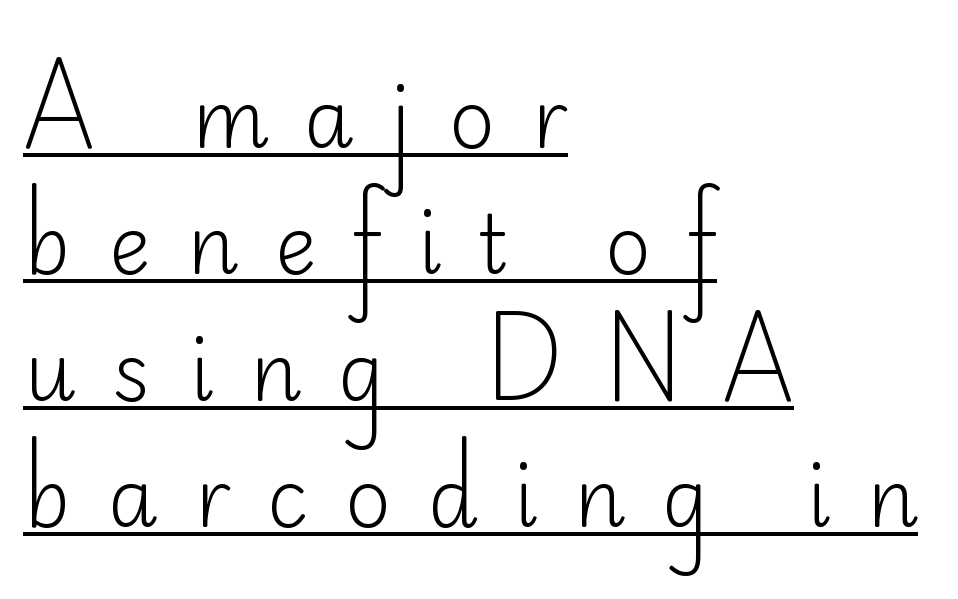
{"serif": "no", "italic": "no", "bold": "no", "weight": "light", "width": "normal", "stroke_contrast": "low", "x_height": "small", "monospaced": "no", "underline": "yes", "align": "left", "line_spacing": "normal", "line_spacing_ratio": 1.58, "letter_spacing": "wide", "letter_spacing_em": 0.45, "glyph_px": 80}
